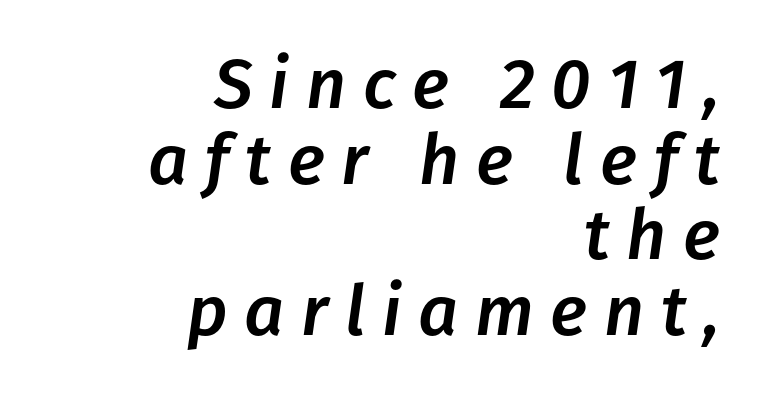
Horizontal bands of white between lines are thin slivers. This rendering uses right alignment, leaving the left contour irregular. Check the space under the baseline: it is left empty. Caption: expanded tracking, letters set apart.
